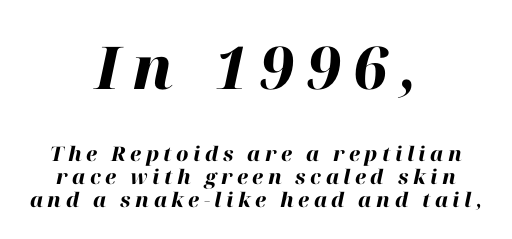
Q: Is the text bold? A: Yes.
Q: Is the text italic (slanted)? A: Yes, it leans right by about 12 degrees.
Q: Is the text underlined? A: No.
Q: How is the paragraph aligned? A: Centered.
Q: Is the spacing between letters normal or unusually wide? A: Unusually wide.
Q: Is the spacing between lines tight, normal or loose? A: Tight.
Q: Which block of text is set in a larger size, the first (top) or the second (bottom)? A: The first (top) one.
Q: Width (condensed, normal, or wide)? A: Normal.
Q: Stroke contrast? A: High.
Q: x-height? A: Medium.
Q: Monospaced? A: No.
